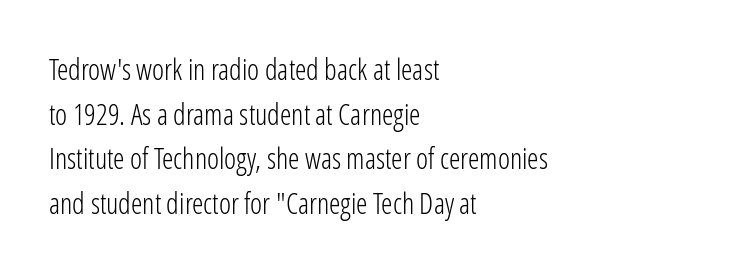
The image shows 29 px light, condensed sans-serif type, upright; set left-aligned, normal line spacing (1.54x), normal letter spacing, not underlined; low stroke contrast and a medium x-height.
